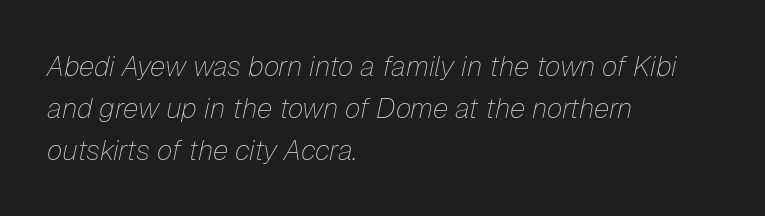
Q: Is the text bold? A: No.
Q: Is the text italic (slanted)? A: Yes, it leans right by about 12 degrees.
Q: Is the text underlined? A: No.
Q: How is the paragraph aligned? A: Left-aligned.
Q: Is the spacing between letters normal or unusually wide? A: Normal.
Q: Is the spacing between lines tight, normal or loose? A: Normal.
Q: Width (condensed, normal, or wide)? A: Normal.
Q: Stroke contrast? A: Low.
Q: x-height? A: Medium.
Q: Monospaced? A: No.
